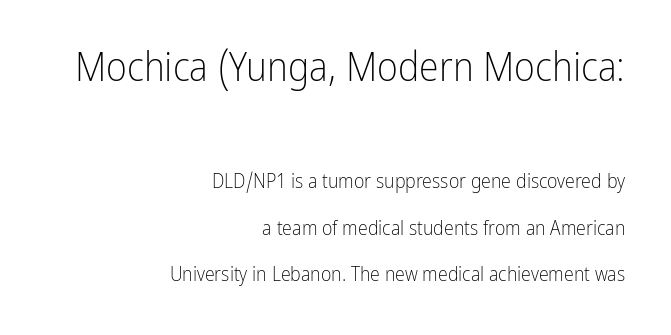
These two chunks differ in scale, with the top chunk taking the larger measure. Nothing sits at the stroke ends, so this counts as sans-serif. Italic: no, the glyphs are upright roman. Character widths vary here, with narrow letters taking less room than wide ones. Look at the tracking — it's just the regular setting, nothing added.
